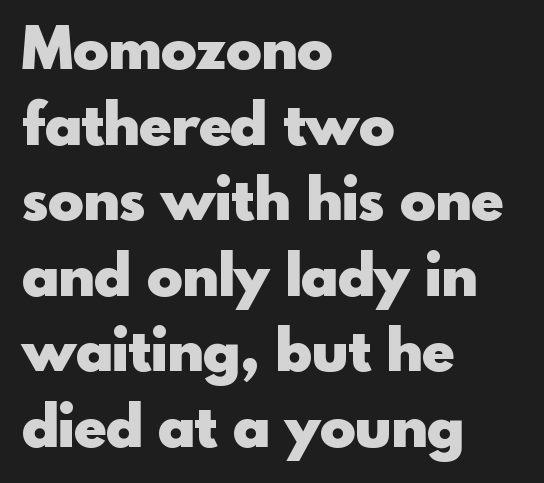
Q: Is the text bold? A: Yes.
Q: Is the text italic (slanted)? A: No, it is upright.
Q: Is the typeface a serif or a sans-serif typeface? A: Sans-serif.
Q: Is the text underlined? A: No.
Q: How is the paragraph aligned? A: Left-aligned.
Q: Is the spacing between letters normal or unusually wide? A: Normal.
Q: Is the spacing between lines tight, normal or loose? A: Normal.
Q: Width (condensed, normal, or wide)? A: Normal.
Q: x-height? A: Small.
Q: Monospaced? A: No.
